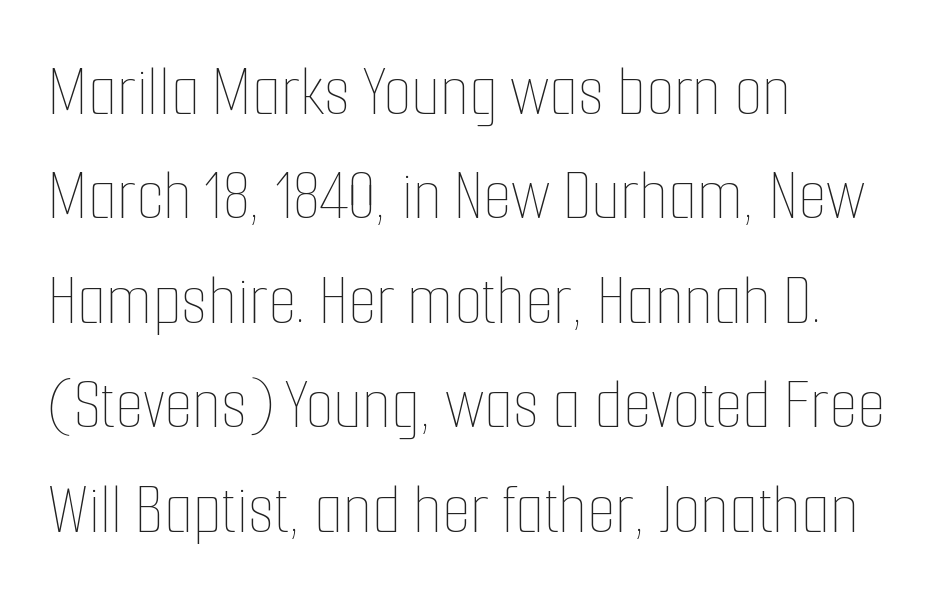
The image shows 73 px thin, condensed type, upright; set left-aligned, normal line spacing (1.43x), normal letter spacing, not underlined; low stroke contrast and a medium x-height.
